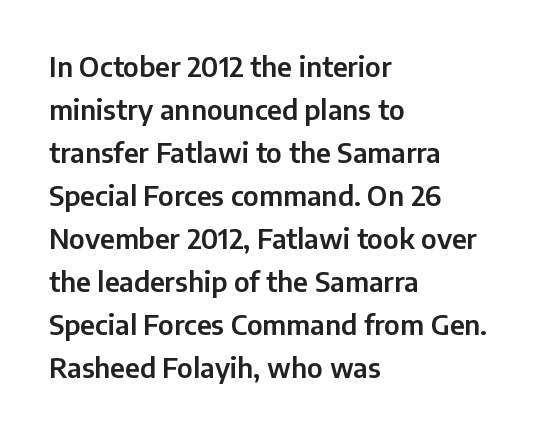
The image shows 27 px text type, upright; set left-aligned, normal line spacing (1.59x), normal letter spacing, not underlined.
